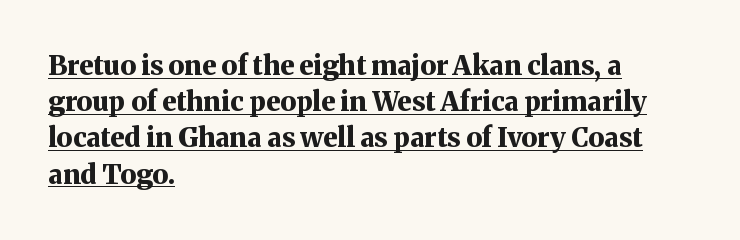
{"italic": "no", "bold": "yes", "underline": "yes", "align": "left", "line_spacing": "normal", "line_spacing_ratio": 1.34, "letter_spacing": "normal", "letter_spacing_em": 0.0, "glyph_px": 27}
